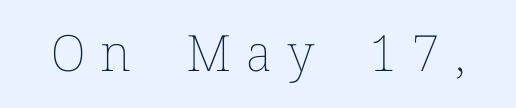
Q: Is the text bold? A: No.
Q: Is the text italic (slanted)? A: No, it is upright.
Q: Is the text underlined? A: No.
Q: Is the spacing between letters normal or unusually wide? A: Unusually wide.
Q: Width (condensed, normal, or wide)? A: Normal.
Q: Stroke contrast? A: Low.
Q: x-height? A: Medium.
Q: Monospaced? A: No.
